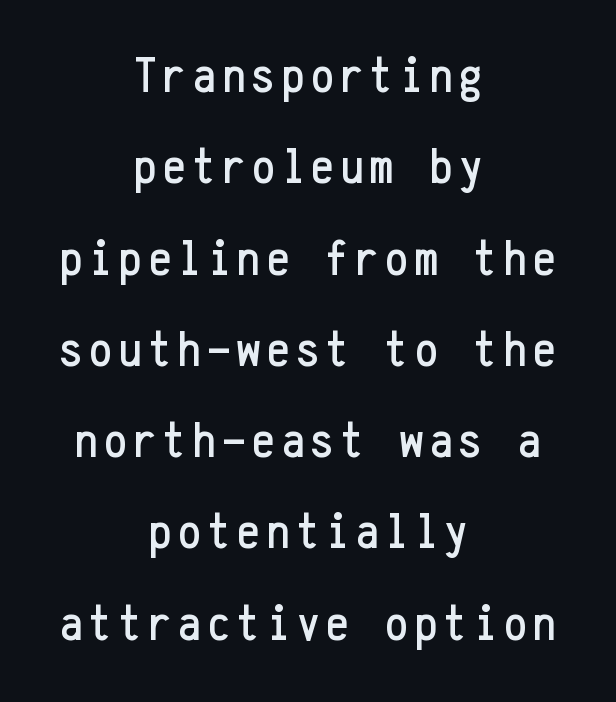
{"serif": "no", "italic": "no", "width": "condensed", "stroke_contrast": "low", "x_height": "medium", "monospaced": "yes", "underline": "no", "align": "center", "line_spacing_ratio": 1.79, "glyph_px": 51}
